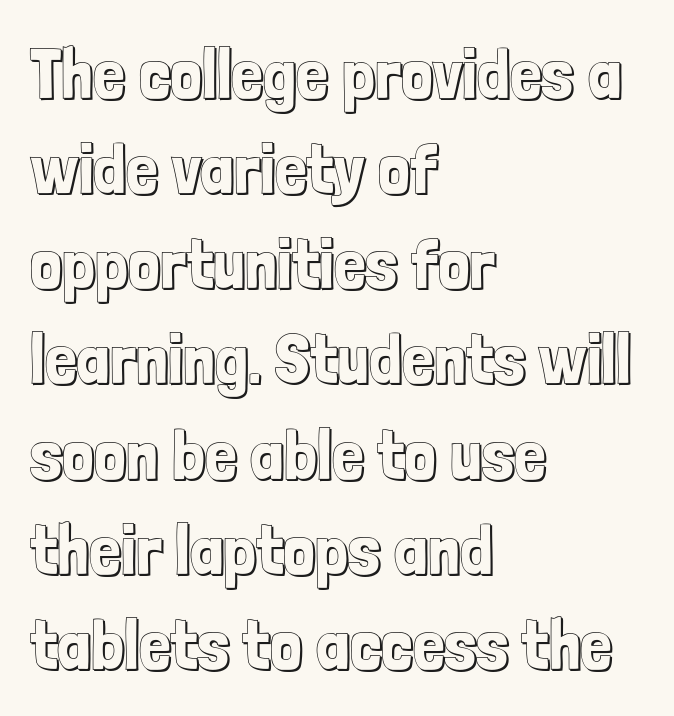
Q: Is the text italic (slanted)? A: No, it is upright.
Q: Is the text underlined? A: No.
Q: How is the paragraph aligned? A: Left-aligned.
Q: Is the spacing between letters normal or unusually wide? A: Normal.
Q: Is the spacing between lines tight, normal or loose? A: Normal.
Q: Width (condensed, normal, or wide)? A: Condensed.
Q: x-height? A: Medium.
Q: Monospaced? A: No.
